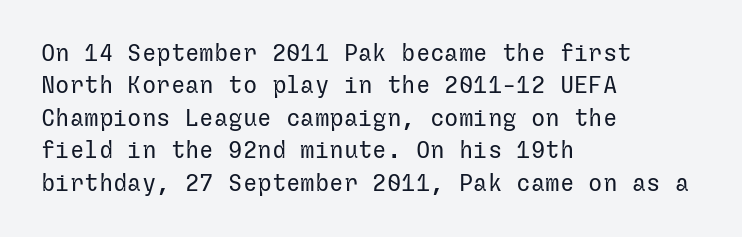
The image shows 24 px text type, upright; set left-aligned, normal line spacing (1.35x), normal letter spacing, not underlined.
